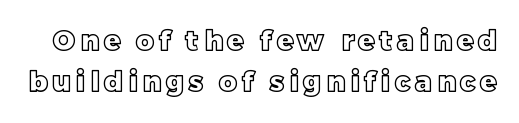
Q: Is the text italic (slanted)? A: No, it is upright.
Q: Is the text underlined? A: No.
Q: Is the spacing between lines tight, normal or loose? A: Normal.
